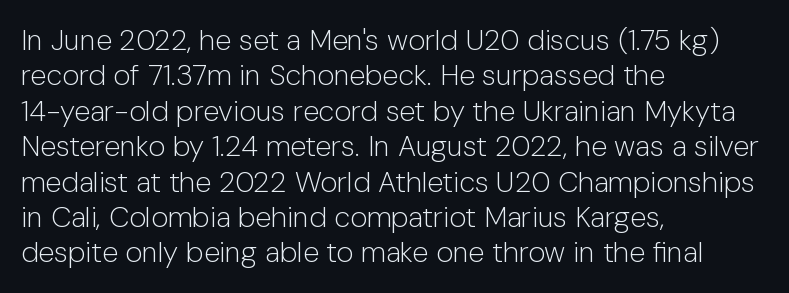
{"serif": "no", "italic": "no", "bold": "no", "weight": "light", "width": "normal", "stroke_contrast": "low", "x_height": "medium", "monospaced": "no", "underline": "no", "align": "left", "line_spacing_ratio": 1.22, "letter_spacing": "normal", "letter_spacing_em": 0.0, "glyph_px": 29}
